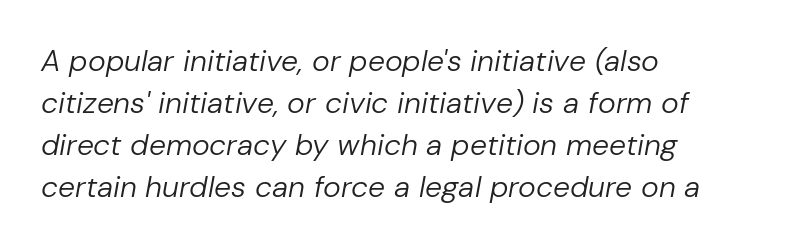
Q: Is the text bold? A: No.
Q: Is the text italic (slanted)? A: Yes, it leans right by about 10 degrees.
Q: Is the text underlined? A: No.
Q: How is the paragraph aligned? A: Left-aligned.
Q: Is the spacing between letters normal or unusually wide? A: Normal.
Q: Is the spacing between lines tight, normal or loose? A: Normal.
Q: Width (condensed, normal, or wide)? A: Normal.
Q: Stroke contrast? A: Low.
Q: x-height? A: Medium.
Q: Monospaced? A: No.
